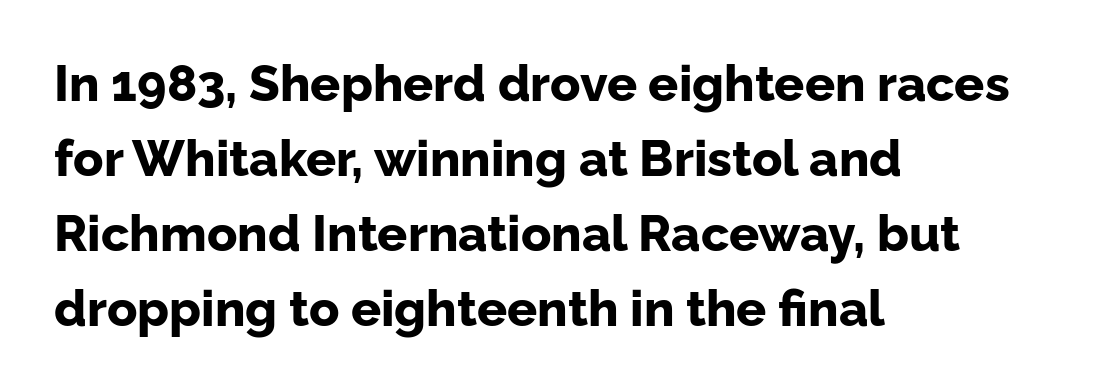
The image shows 50 px bold sans-serif type, upright; set left-aligned, normal line spacing (1.5x), normal letter spacing, not underlined; low stroke contrast and a medium x-height.
